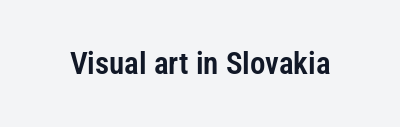
{"serif": "no", "italic": "no", "width": "condensed", "stroke_contrast": "low", "x_height": "medium", "monospaced": "no", "underline": "no", "letter_spacing": "normal", "letter_spacing_em": 0.0, "glyph_px": 31}
